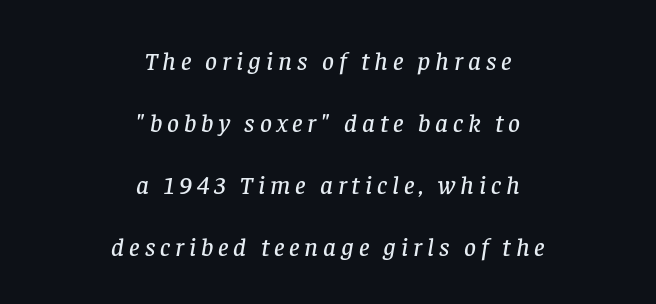
Q: Is the text italic (slanted)? A: Yes, it leans right by about 8 degrees.
Q: Is the text underlined? A: No.
Q: How is the paragraph aligned? A: Centered.
Q: Is the spacing between lines tight, normal or loose? A: Loose.
